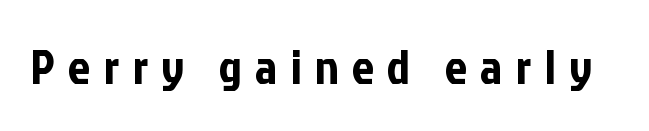
Q: Is the text italic (slanted)? A: No, it is upright.
Q: Is the typeface a serif or a sans-serif typeface? A: Sans-serif.
Q: Is the text underlined? A: No.
Q: Is the spacing between letters normal or unusually wide? A: Unusually wide.
Q: Width (condensed, normal, or wide)? A: Condensed.
Q: Stroke contrast? A: Low.
Q: x-height? A: Medium.
Q: Monospaced? A: No.
